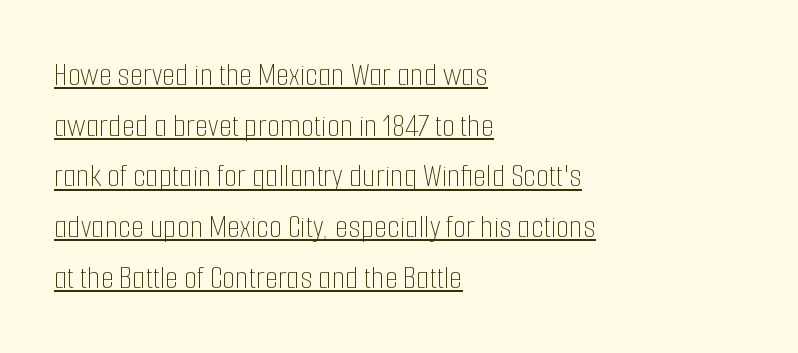
The image shows 34 px thin, condensed type, upright; set left-aligned, normal line spacing (1.49x), normal letter spacing, underlined; low stroke contrast and a medium x-height.
